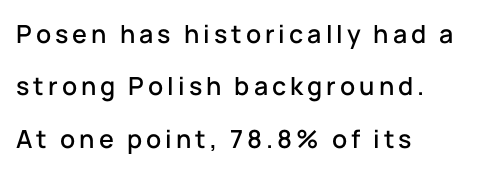
These lines stand farther apart than default settings would place them. The compositor pushed each line to the left boundary. The words here are not underlined. When letters stand straight like this, we call the style roman or upright.
